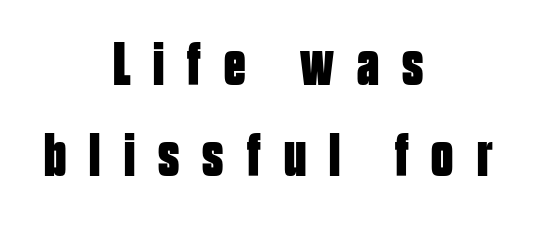
The image shows 61 px bold, condensed sans-serif type, upright; set centered, normal line spacing (1.49x), unusually wide letter spacing (+0.38 em), not underlined; low stroke contrast and a large x-height.
